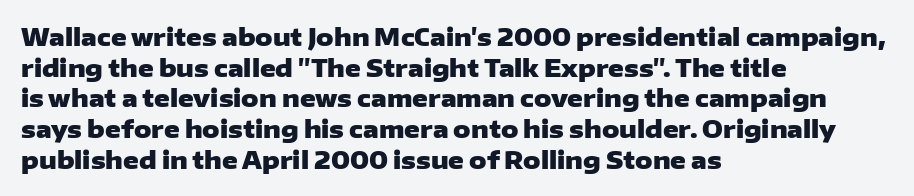
Summary of weight: heavy, a full bold. Tracking value appears to be zero — textbook default spacing. No italicization has been applied; the sample stays upright. The words here are not underlined. A normal amount of white space separates one row of letters from the next.
